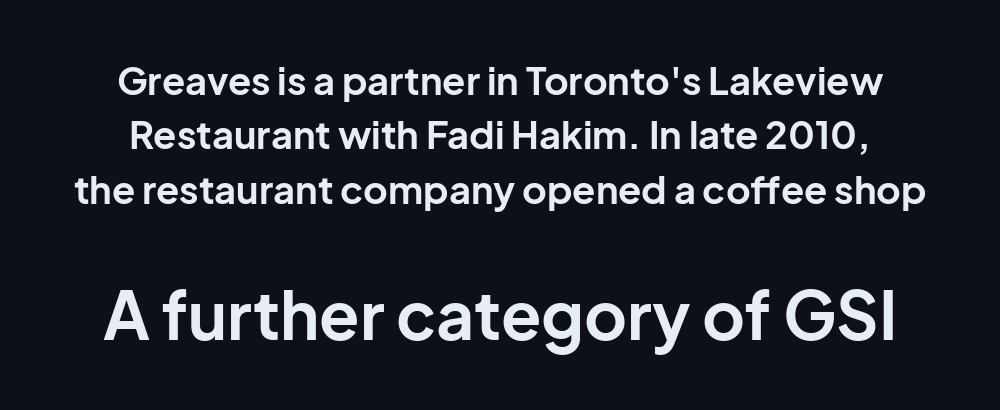
{"serif": "no", "italic": "no", "bold": "yes", "weight": "bold", "width": "normal", "stroke_contrast": "low", "x_height": "medium", "monospaced": "no", "underline": "no", "line_spacing": "normal", "line_spacing_ratio": 1.43, "letter_spacing": "normal", "letter_spacing_em": 0.0, "larger_block": "second", "size_ratio": 1.74, "glyph_px": 66}
